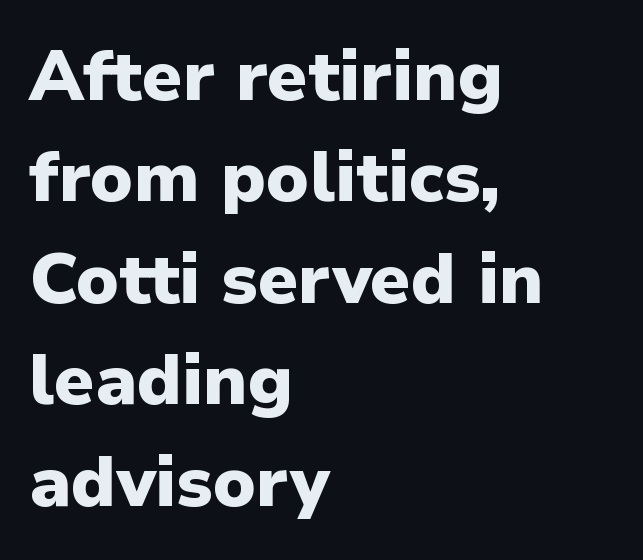
This is roman type, the default non-slanted kind. Regarding leading, the lines here are spaced in the standard way. Underline: absent. Each glyph is drawn with heavy, bold strokes.
